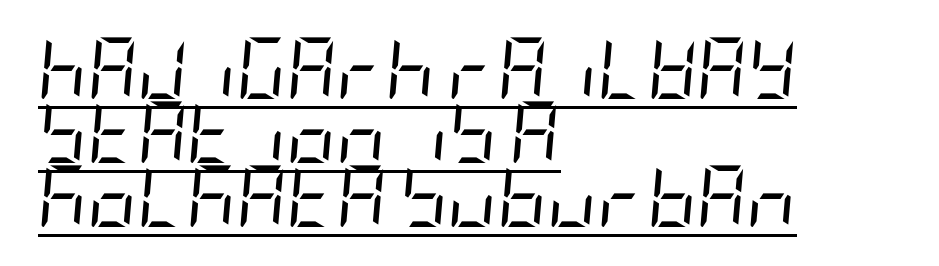
Q: Is the text bold? A: No.
Q: Is the text italic (slanted)? A: Yes, it leans right by about 5 degrees.
Q: Is the text underlined? A: Yes.
Q: How is the paragraph aligned? A: Left-aligned.
Q: Is the spacing between letters normal or unusually wide? A: Normal.
Q: Is the spacing between lines tight, normal or loose? A: Tight.
Q: Width (condensed, normal, or wide)? A: Condensed.
Q: Stroke contrast? A: Low.
Q: x-height? A: Large.
